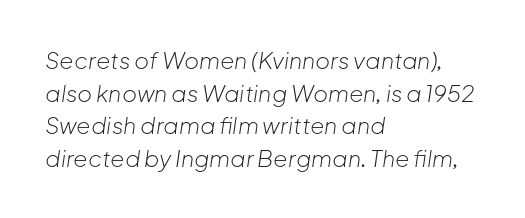
{"italic": "yes", "lean": "right", "slant_degrees": 8, "bold": "no", "underline": "no", "align": "left", "line_spacing": "normal", "line_spacing_ratio": 1.42, "letter_spacing": "normal", "letter_spacing_em": 0.0, "glyph_px": 23}
